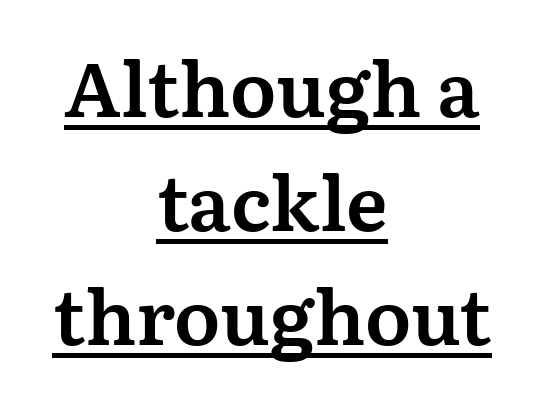
The image shows 76 px serif type, upright; set centered, normal line spacing (1.5x), normal letter spacing, underlined; medium stroke contrast and a medium x-height.
